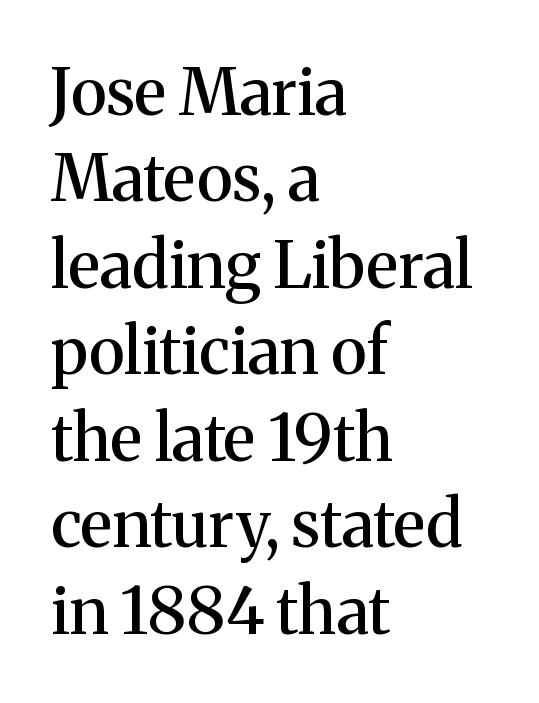
The image shows 65 px serif type, upright; set left-aligned, normal line spacing (1.33x), normal letter spacing, not underlined; medium stroke contrast and a medium x-height.
